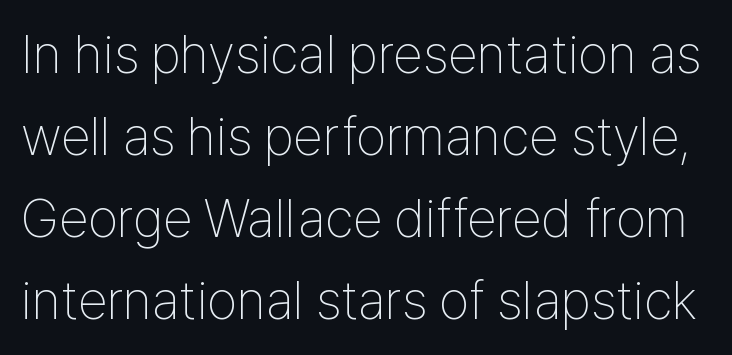
The image shows 54 px thin, condensed sans-serif type, upright; set normal line spacing (1.52x), normal letter spacing, not underlined; low stroke contrast and a medium x-height.
